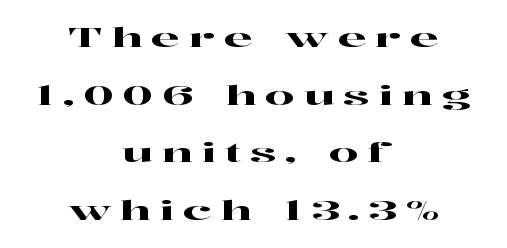
The passage shown has open, widely tracked lettering throughout. Nope, not italic — everything's standing straight. The lines are spread far apart with generous leading. A bare baseline throughout the passage.
